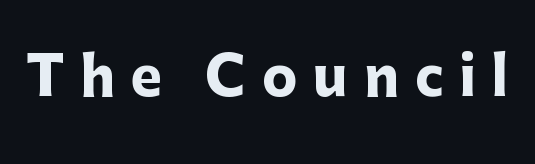
The line texture is sparse and dotted thanks to wide tracking. The letters stand straight up with perfectly vertical stems. Font category for this specimen: sans-serif. Weight check: bold — yes, fully.
